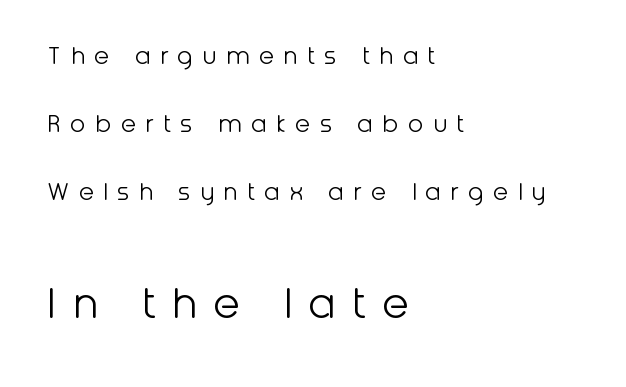
The type is letterspaced generously, with wide tracking. Typeset ragged right — the left edge is the straight one. The rendering uses natural spacing where letterforms have individual widths. The lower block of text is set noticeably larger than the block above it. It's the straight-up-and-down kind of type. Clear beneath every line of the passage.
